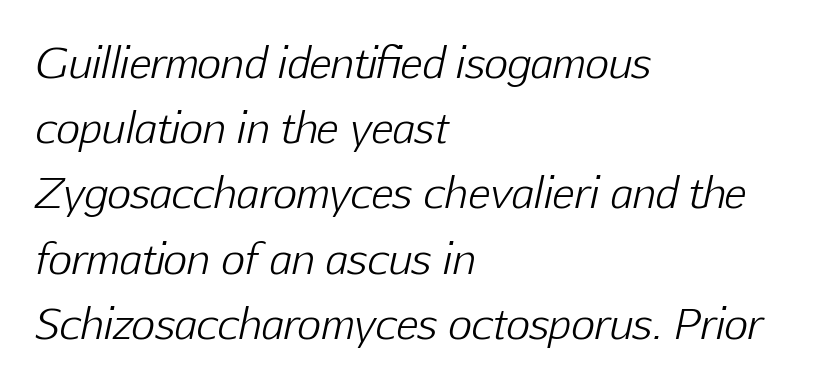
Standard letterfit; no display-style spreading of the glyphs. Notice how the passage keeps a crisp vertical edge on the left only. This sample keeps an unexceptional amount of space between lines. Heft: none added — not bold.
